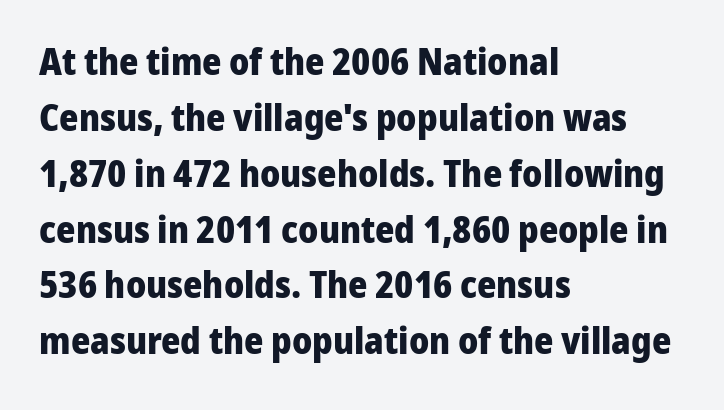
{"serif": "no", "italic": "no", "bold": "yes", "weight": "heavy", "width": "normal", "stroke_contrast": "low", "x_height": "medium", "monospaced": "no", "underline": "no", "align": "left", "line_spacing": "normal", "line_spacing_ratio": 1.51, "letter_spacing": "normal", "letter_spacing_em": 0.0, "glyph_px": 37}
